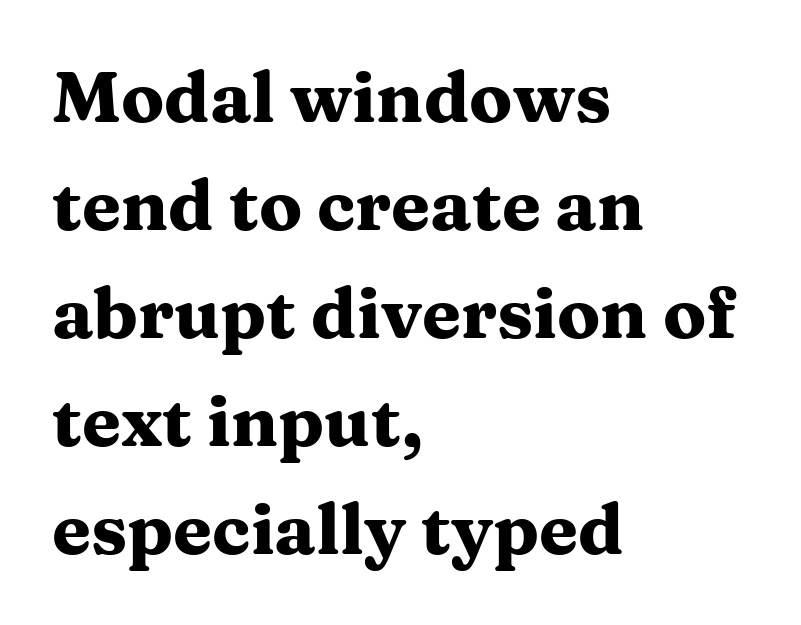
The image shows 71 px heavy, wide serif type, upright; set left-aligned, normal line spacing (1.52x), normal letter spacing, not underlined; medium stroke contrast and a medium x-height.
